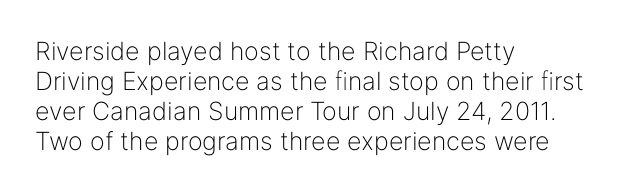
The image shows 25 px text type, upright; set left-aligned, line spacing 1.2x, normal letter spacing, not underlined.
